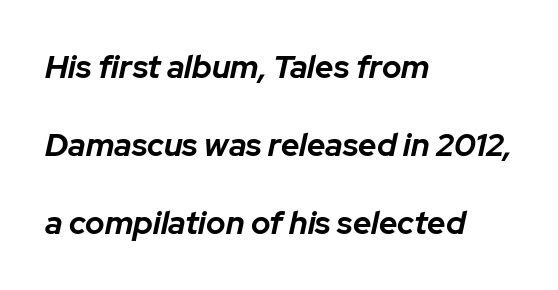
The image shows 32 px bold type, italic (leaning right); set left-aligned, loose line spacing (2.44x), normal letter spacing, not underlined; low stroke contrast and a medium x-height.
